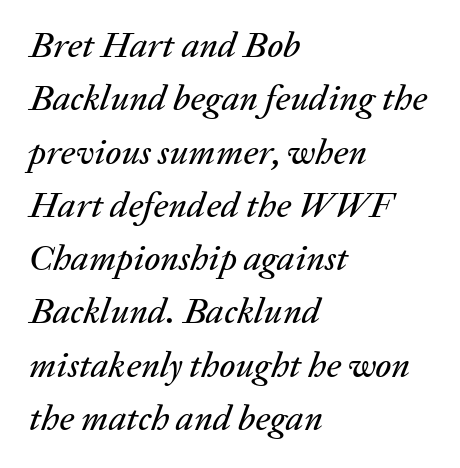
One-word summary of the alignment: left. The specimen omits any rule beneath the text block's lines. Yep, that's italic — everything's leaning. Proportional: the letters do not fall into vertical columns. Honestly, the letter spacing is just normal — you wouldn't notice it. If you measured baseline to baseline, you'd find a middling distance.
